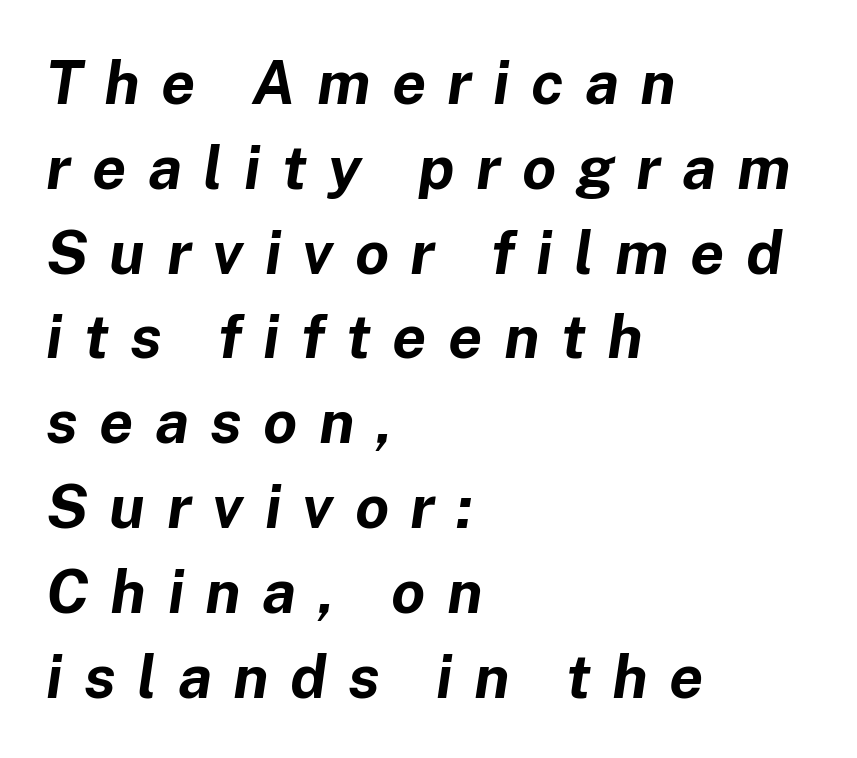
The image shows 61 px bold type, italic (leaning right); set left-aligned, normal line spacing (1.39x), unusually wide letter spacing (+0.35 em), not underlined; low stroke contrast and a medium x-height.
